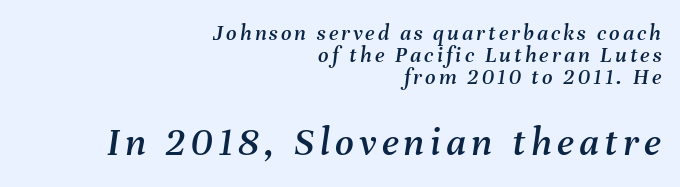
Q: Is the text italic (slanted)? A: Yes, it leans right by about 8 degrees.
Q: Is the text underlined? A: No.
Q: How is the paragraph aligned? A: Right-aligned.
Q: Is the spacing between lines tight, normal or loose? A: Tight.
Q: Which block of text is set in a larger size, the first (top) or the second (bottom)? A: The second (bottom) one.
Q: Width (condensed, normal, or wide)? A: Normal.
Q: Stroke contrast? A: Medium.
Q: x-height? A: Medium.
Q: Monospaced? A: No.
